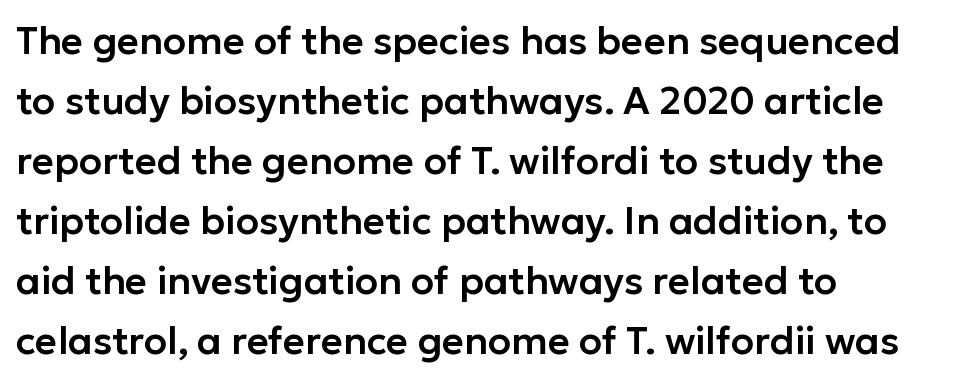
The image shows 38 px sans-serif type, upright; set left-aligned, normal line spacing (1.58x), normal letter spacing, not underlined; low stroke contrast and a medium x-height.
